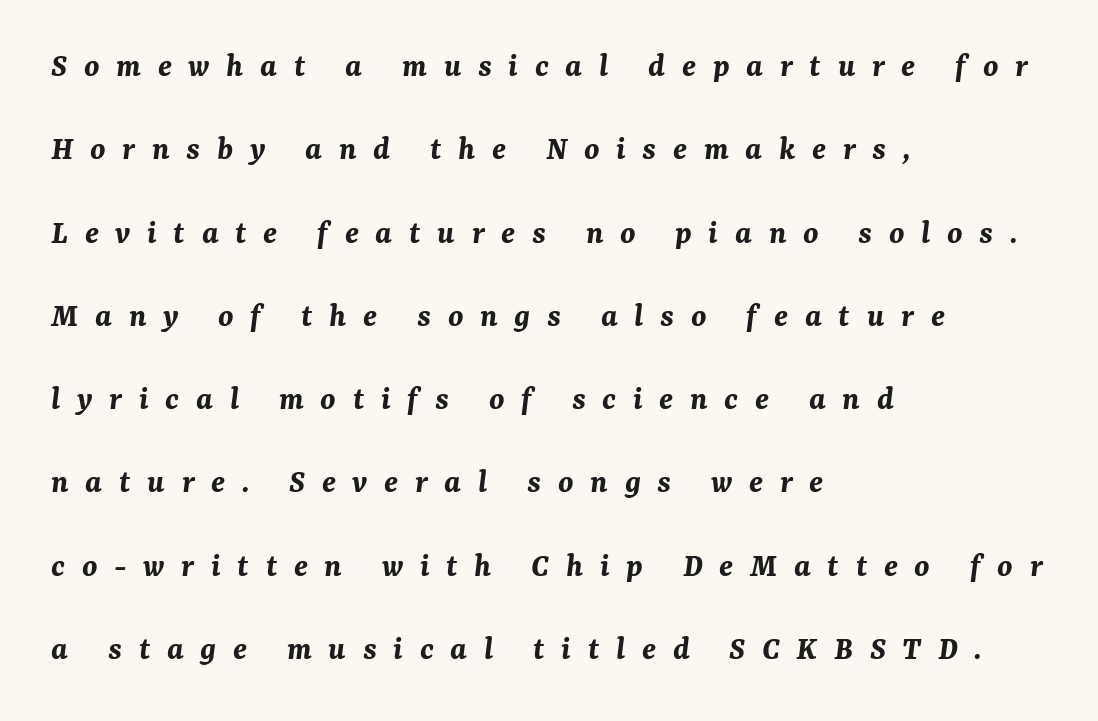
The image shows 34 px bold type, italic (leaning right); set left-aligned, loose line spacing (2.45x), unusually wide letter spacing (+0.49 em), not underlined; medium stroke contrast and a medium x-height.
